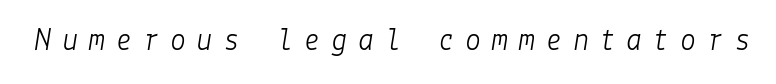
Each stroke keeps to a modest, everyday thickness or less. The type is letterspaced generously, with wide tracking. The baseline area is clear. The typography opts for an oblique posture over an upright one.
